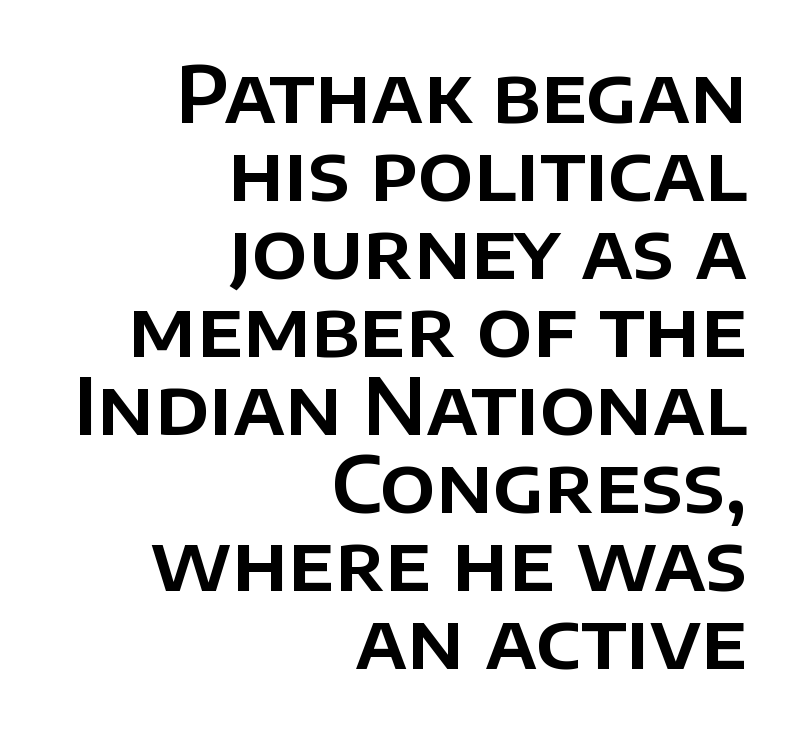
{"serif": "no", "italic": "no", "width": "normal", "stroke_contrast": "low", "x_height": "large", "monospaced": "no", "underline": "no", "align": "right", "line_spacing": "tight", "line_spacing_ratio": 1.0, "letter_spacing": "normal", "letter_spacing_em": 0.0, "glyph_px": 78}
